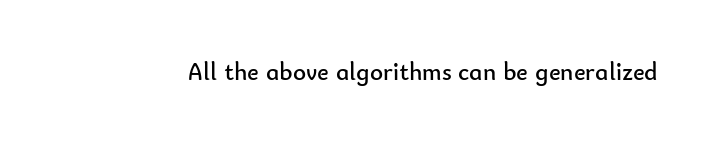
The image shows 25 px text type, upright; set normal letter spacing, not underlined.
